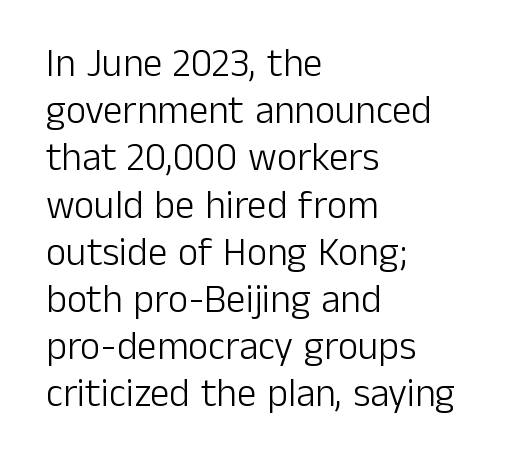
{"serif": "no", "italic": "no", "bold": "no", "weight": "light", "width": "normal", "stroke_contrast": "low", "x_height": "medium", "monospaced": "no", "underline": "no", "align": "left", "line_spacing_ratio": 1.21, "letter_spacing": "normal", "letter_spacing_em": 0.0, "glyph_px": 39}
